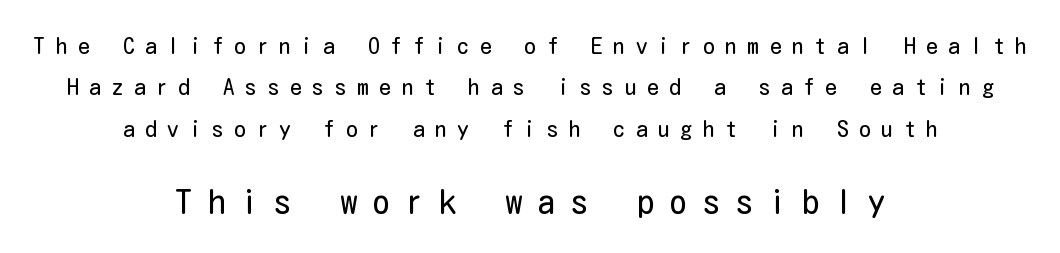
Q: Is the text bold? A: No.
Q: Is the text italic (slanted)? A: No, it is upright.
Q: Is the typeface a serif or a sans-serif typeface? A: Sans-serif.
Q: Is the text underlined? A: No.
Q: How is the paragraph aligned? A: Centered.
Q: Is the spacing between letters normal or unusually wide? A: Unusually wide.
Q: Which block of text is set in a larger size, the first (top) or the second (bottom)? A: The second (bottom) one.
Q: Width (condensed, normal, or wide)? A: Condensed.
Q: Stroke contrast? A: Low.
Q: x-height? A: Medium.
